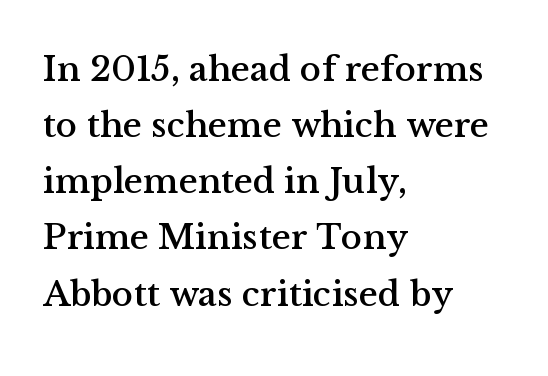
{"serif": "yes", "italic": "no", "width": "normal", "stroke_contrast": "medium", "x_height": "medium", "monospaced": "no", "underline": "no", "align": "left", "line_spacing": "normal", "line_spacing_ratio": 1.56, "letter_spacing": "normal", "letter_spacing_em": 0.0, "glyph_px": 36}
